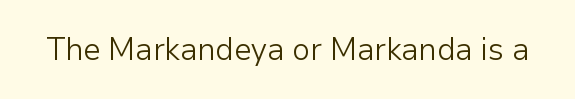
{"serif": "no", "italic": "no", "bold": "no", "weight": "light", "width": "normal", "stroke_contrast": "low", "x_height": "medium", "monospaced": "no", "underline": "no", "letter_spacing": "normal", "letter_spacing_em": 0.0, "glyph_px": 31}
